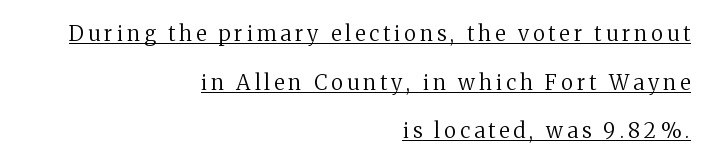
The image shows 21 px text type, upright; set right-aligned, loose line spacing (2.32x), underlined.
